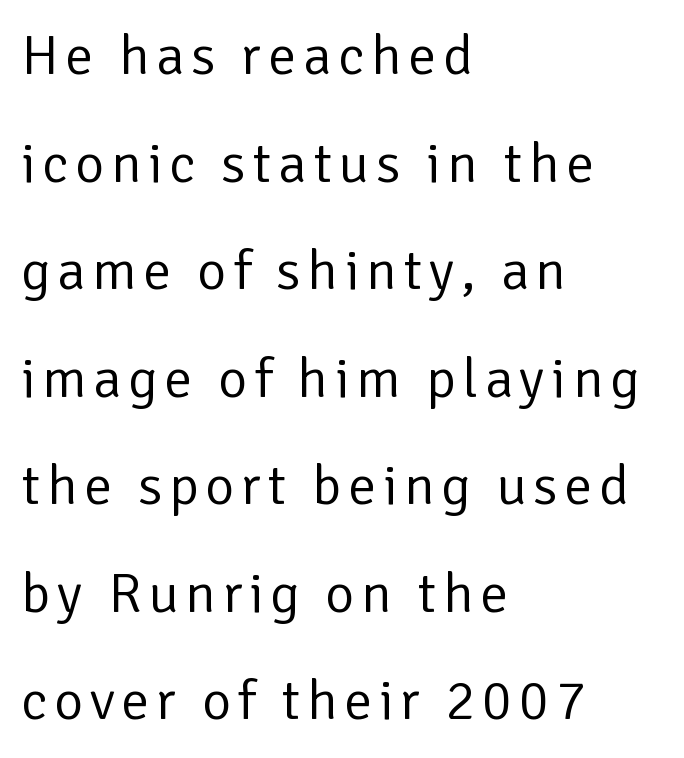
{"serif": "no", "italic": "no", "bold": "no", "weight": "regular", "width": "normal", "stroke_contrast": "low", "x_height": "medium", "monospaced": "no", "underline": "no", "align": "left", "line_spacing": "loose", "line_spacing_ratio": 1.92, "glyph_px": 56}
